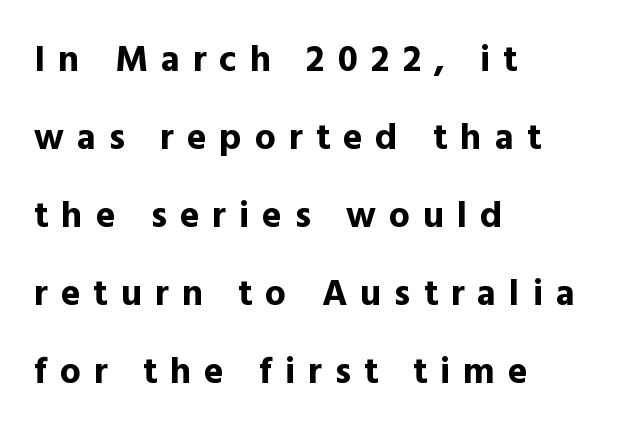
A roman cut, with each character standing at attention. Notice how the passage keeps a crisp vertical edge on the left only. Think of a printed novel: that variable character pitch is what you see here. Letters rest on an invisible, unmarked baseline. Loose tracking; the words dissolve into strings of separated letters.
